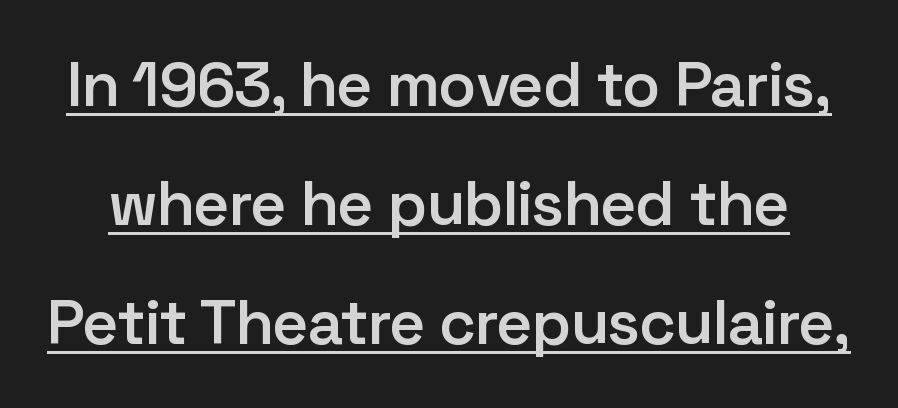
Each letter keeps its own natural width here, so spacing adapts to shape. A typesetter would mark this as roman, not italic. Caption: semibold face, moderately heavy strokes. Unlike a traditional serif, this face leaves its strokes unadorned.
